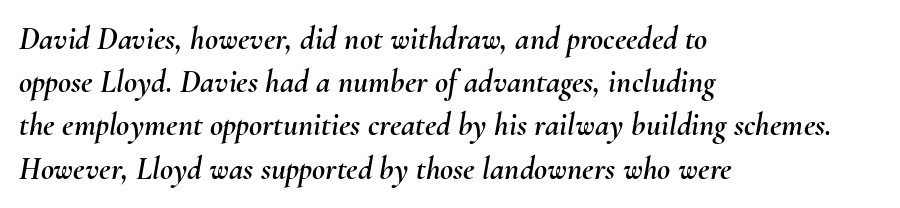
Q: Is the text italic (slanted)? A: Yes, it leans right by about 10 degrees.
Q: Is the text underlined? A: No.
Q: How is the paragraph aligned? A: Left-aligned.
Q: Is the spacing between letters normal or unusually wide? A: Normal.
Q: Is the spacing between lines tight, normal or loose? A: Normal.
Q: Width (condensed, normal, or wide)? A: Normal.
Q: Stroke contrast? A: Medium.
Q: x-height? A: Small.
Q: Monospaced? A: No.
